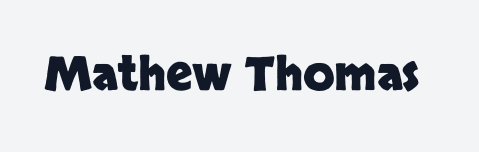
{"serif": "no", "italic": "no", "bold": "yes", "weight": "heavy", "width": "normal", "stroke_contrast": "low", "x_height": "large", "monospaced": "no", "underline": "no", "letter_spacing": "normal", "letter_spacing_em": 0.0, "glyph_px": 46}
